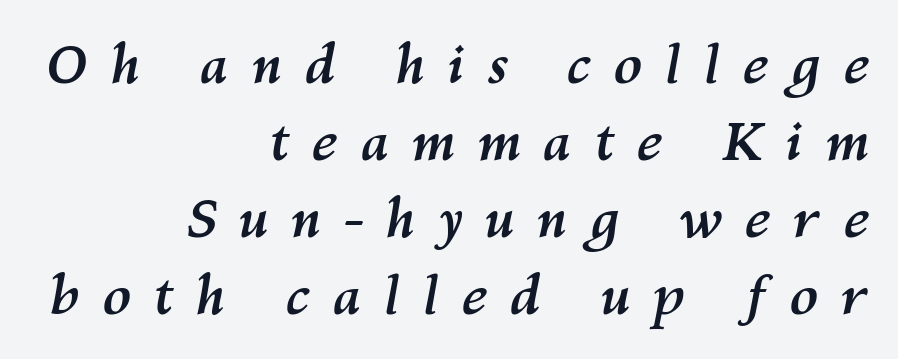
{"italic": "yes", "lean": "right", "slant_degrees": 10, "bold": "yes", "weight": "semibold", "width": "normal", "stroke_contrast": "medium", "x_height": "medium", "monospaced": "no", "underline": "no", "align": "right", "line_spacing": "normal", "line_spacing_ratio": 1.45, "letter_spacing": "wide", "letter_spacing_em": 0.41, "glyph_px": 53}
